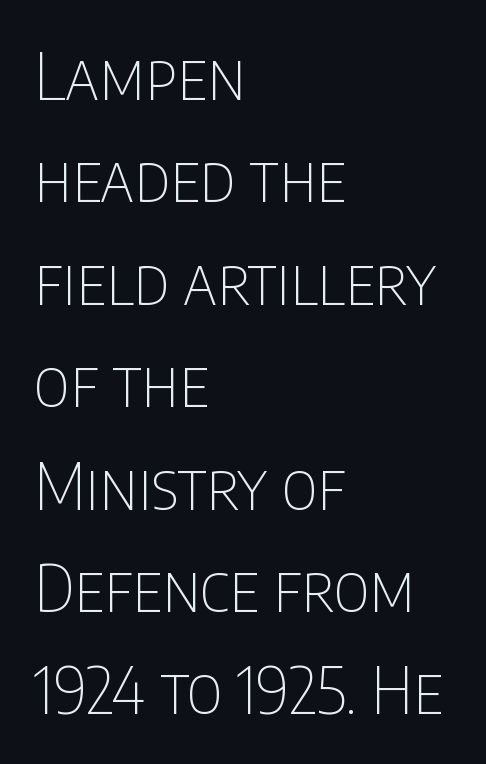
The image shows 64 px thin, condensed sans-serif type, upright; set left-aligned, normal line spacing (1.6x), normal letter spacing, not underlined; low stroke contrast and a large x-height.
